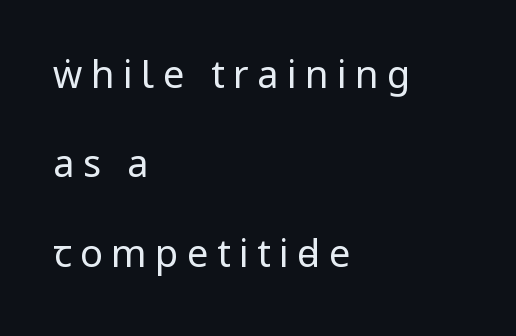
Q: Is the text bold? A: No.
Q: Is the text italic (slanted)? A: No, it is upright.
Q: Is the typeface a serif or a sans-serif typeface? A: Sans-serif.
Q: Is the text underlined? A: No.
Q: How is the paragraph aligned? A: Left-aligned.
Q: Is the spacing between letters normal or unusually wide? A: Unusually wide.
Q: Is the spacing between lines tight, normal or loose? A: Loose.
Q: Width (condensed, normal, or wide)? A: Condensed.
Q: Stroke contrast? A: Low.
Q: x-height? A: Large.
Q: Monospaced? A: No.
